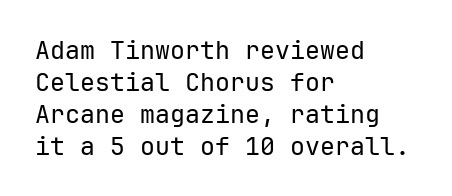
{"italic": "no", "bold": "no", "underline": "no", "align": "left", "line_spacing": "normal", "line_spacing_ratio": 1.28, "letter_spacing": "normal", "letter_spacing_em": 0.0, "glyph_px": 25}
